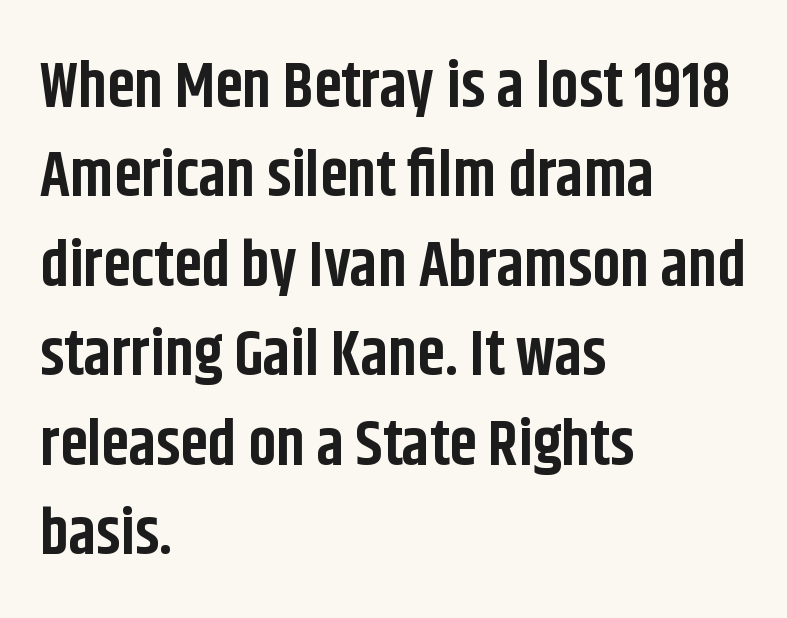
{"serif": "no", "italic": "no", "bold": "yes", "weight": "bold", "width": "condensed", "stroke_contrast": "low", "x_height": "large", "monospaced": "no", "underline": "no", "align": "left", "line_spacing": "normal", "line_spacing_ratio": 1.42, "letter_spacing": "normal", "letter_spacing_em": 0.0, "glyph_px": 63}
